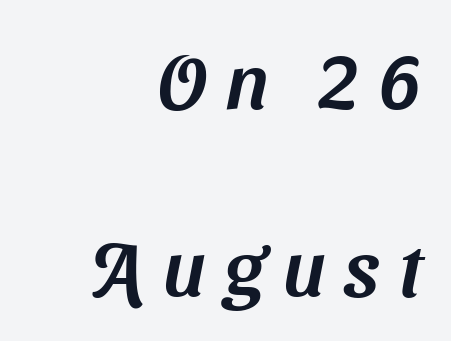
Q: Is the typeface a serif or a sans-serif typeface? A: Sans-serif.
Q: Is the text underlined? A: No.
Q: How is the paragraph aligned? A: Right-aligned.
Q: Is the spacing between letters normal or unusually wide? A: Unusually wide.
Q: Is the spacing between lines tight, normal or loose? A: Loose.
Q: Width (condensed, normal, or wide)? A: Normal.
Q: Stroke contrast? A: Medium.
Q: x-height? A: Medium.
Q: Monospaced? A: No.
